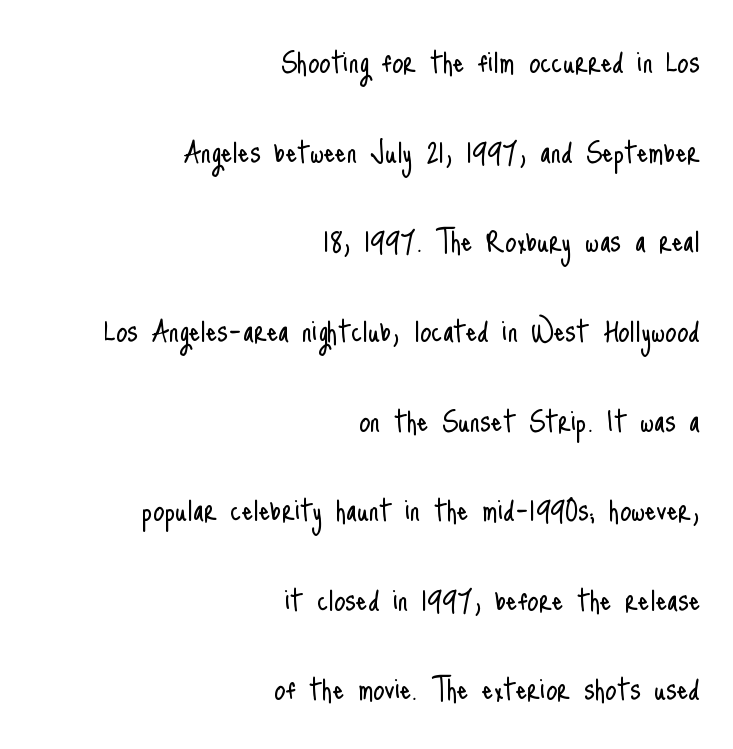
Q: Is the text bold? A: No.
Q: Is the text italic (slanted)? A: No, it is upright.
Q: Is the typeface a serif or a sans-serif typeface? A: Sans-serif.
Q: Is the text underlined? A: No.
Q: How is the paragraph aligned? A: Right-aligned.
Q: Is the spacing between letters normal or unusually wide? A: Normal.
Q: Is the spacing between lines tight, normal or loose? A: Loose.
Q: Width (condensed, normal, or wide)? A: Condensed.
Q: Stroke contrast? A: Low.
Q: x-height? A: Small.
Q: Monospaced? A: No.
